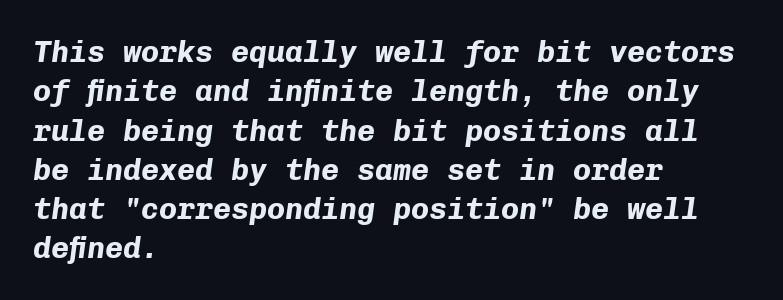
{"italic": "yes", "lean": "right", "slant_degrees": 8, "bold": "yes", "weight": "bold", "width": "normal", "stroke_contrast": "low", "x_height": "medium", "monospaced": "yes", "underline": "no", "align": "left", "line_spacing": "normal", "line_spacing_ratio": 1.31, "letter_spacing": "normal", "letter_spacing_em": 0.0, "glyph_px": 30}
